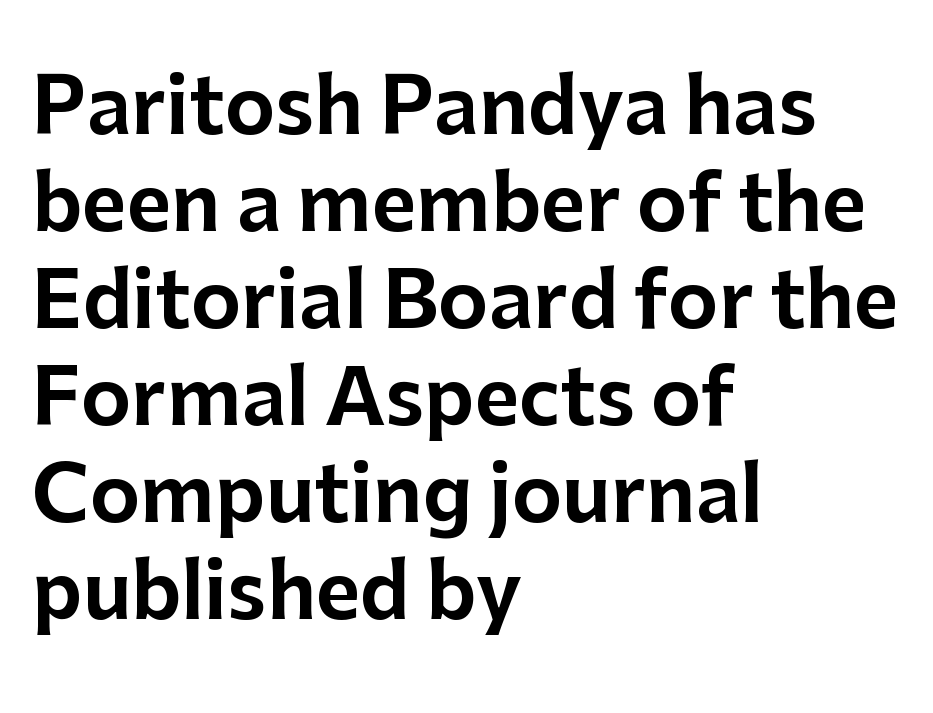
{"serif": "no", "italic": "no", "width": "normal", "stroke_contrast": "low", "x_height": "medium", "monospaced": "no", "underline": "no", "align": "left", "line_spacing": "normal", "line_spacing_ratio": 1.26, "letter_spacing": "normal", "letter_spacing_em": 0.0, "glyph_px": 77}
